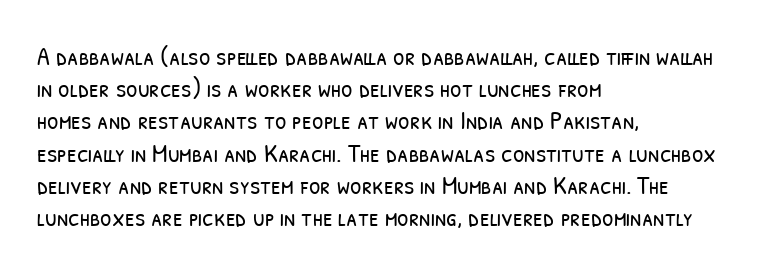
{"bold": "no", "underline": "no", "align": "left", "line_spacing_ratio": 1.24, "letter_spacing": "normal", "letter_spacing_em": 0.0, "glyph_px": 26}
